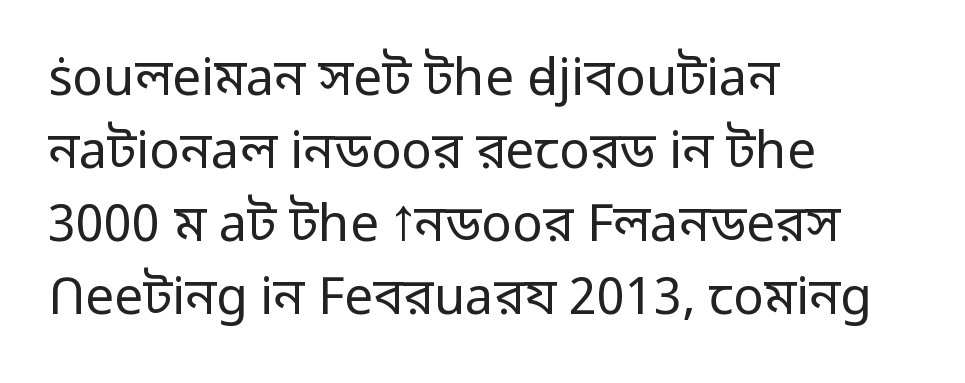
{"serif": "no", "italic": "no", "bold": "no", "weight": "regular", "width": "normal", "stroke_contrast": "low", "x_height": "medium", "monospaced": "no", "underline": "no", "align": "left", "line_spacing": "normal", "line_spacing_ratio": 1.43, "letter_spacing": "normal", "letter_spacing_em": 0.0, "glyph_px": 51}
